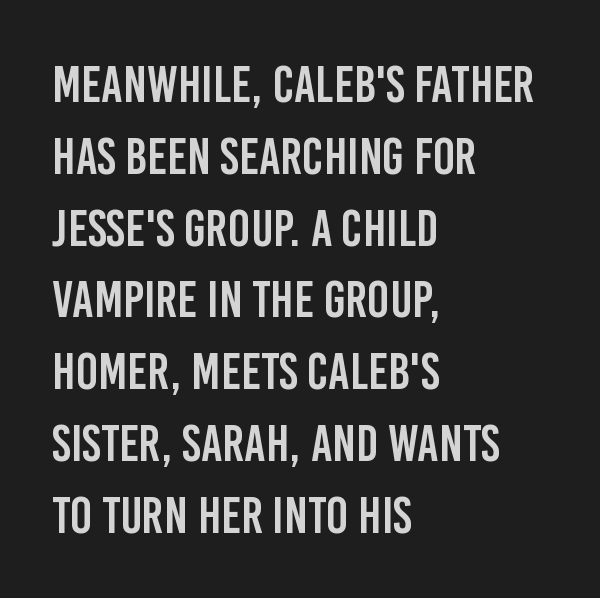
Decoration check: the copy has no underline. This is sans-serif lettering, the kind often seen on screens and signage. The passage shown stacks its lines at a standard gap. Alignment: flush left. A typesetter would call this proportional, since set widths differ per character. Unlike italic type, these characters show no tilt at all.
